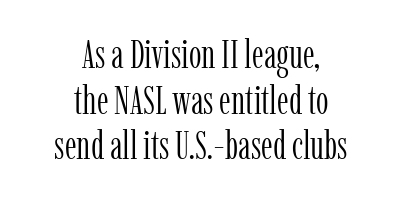
{"serif": "yes", "italic": "no", "bold": "no", "weight": "light", "width": "condensed", "stroke_contrast": "low", "x_height": "medium", "monospaced": "no", "underline": "no", "align": "center", "line_spacing": "tight", "line_spacing_ratio": 1.14, "letter_spacing": "normal", "letter_spacing_em": 0.0, "glyph_px": 40}
